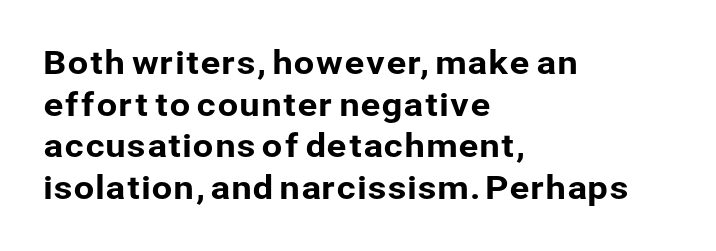
The image shows 33 px sans-serif type, upright; set left-aligned, normal line spacing (1.26x), normal letter spacing, not underlined; low stroke contrast and a medium x-height.
